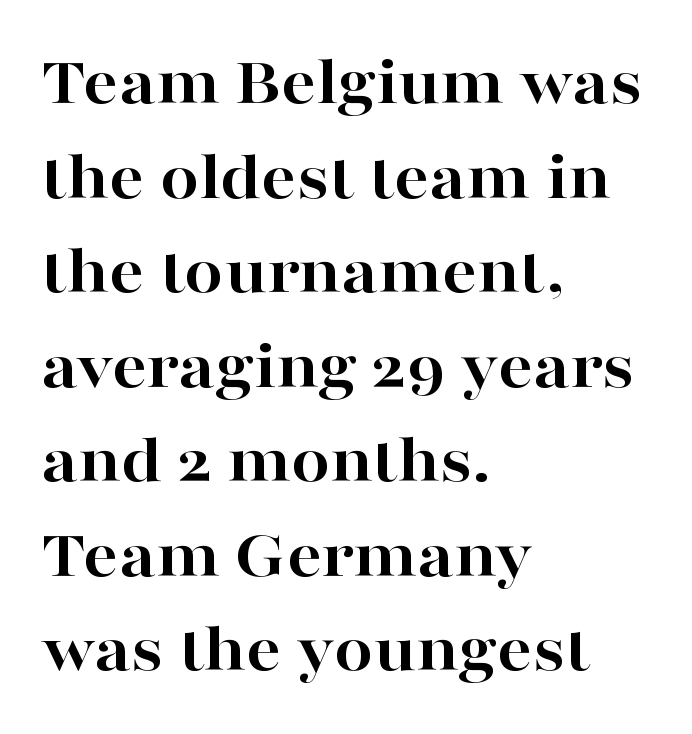
{"serif": "yes", "italic": "no", "bold": "yes", "weight": "bold", "width": "wide", "stroke_contrast": "high", "x_height": "medium", "monospaced": "no", "underline": "no", "align": "left", "line_spacing": "normal", "line_spacing_ratio": 1.37, "letter_spacing": "normal", "letter_spacing_em": 0.0, "glyph_px": 69}
